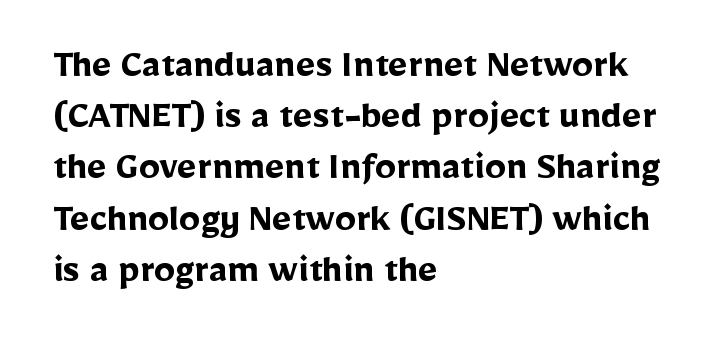
The image shows 42 px semibold sans-serif type, upright; set left-aligned, line spacing 1.22x, normal letter spacing, not underlined; low stroke contrast and a medium x-height.
